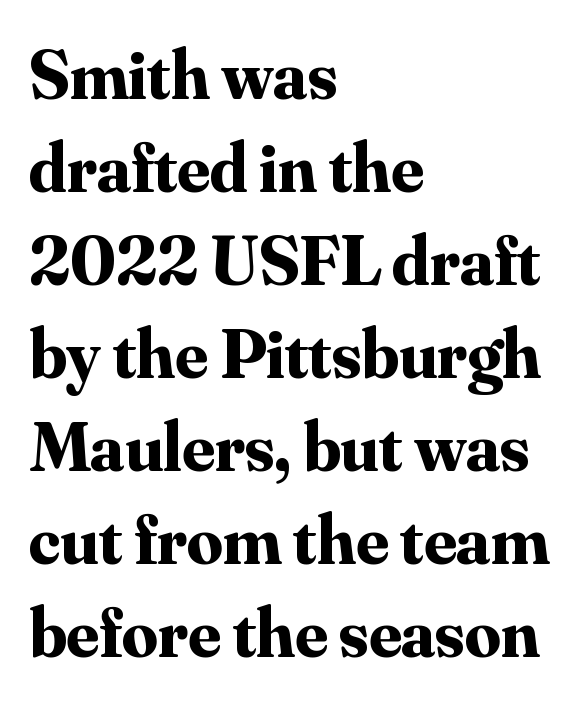
Q: Is the text bold? A: Yes.
Q: Is the text italic (slanted)? A: No, it is upright.
Q: Is the typeface a serif or a sans-serif typeface? A: Serif.
Q: Is the text underlined? A: No.
Q: How is the paragraph aligned? A: Left-aligned.
Q: Is the spacing between letters normal or unusually wide? A: Normal.
Q: Is the spacing between lines tight, normal or loose? A: Normal.
Q: Width (condensed, normal, or wide)? A: Normal.
Q: Stroke contrast? A: Medium.
Q: x-height? A: Small.
Q: Monospaced? A: No.
